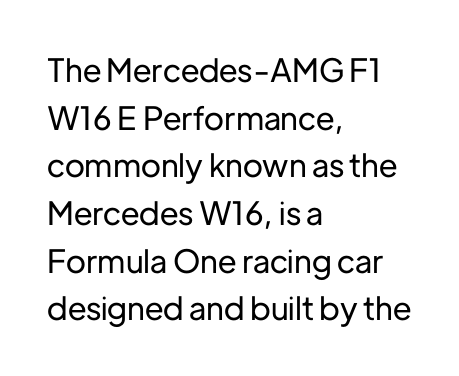
Ascenders rise straight up at ninety degrees. Horizontally, the lines are justified to the leading edge only. Interline gaps are of average width in this sample. Rule under the text: the space is simply empty. Nothing sits at the stroke ends, so this counts as sans-serif.
